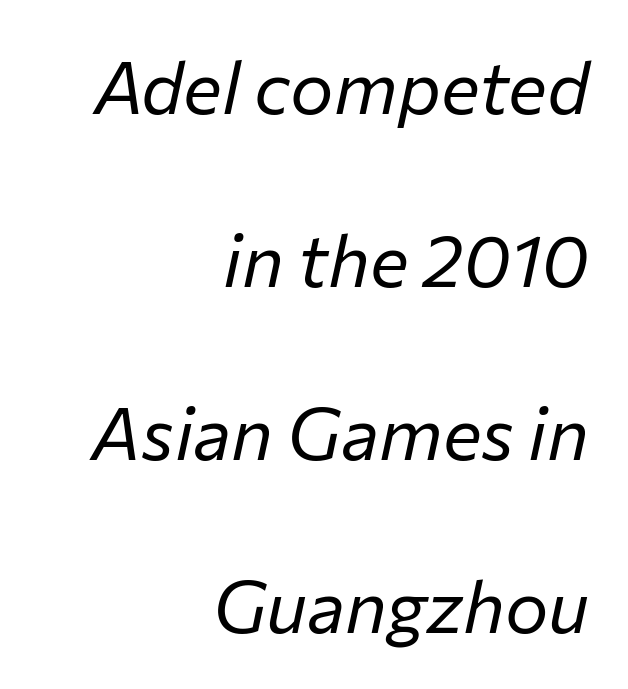
The image shows 73 px regular-weight type, italic (leaning right); set right-aligned, loose line spacing (2.37x), normal letter spacing, not underlined; low stroke contrast and a medium x-height.
